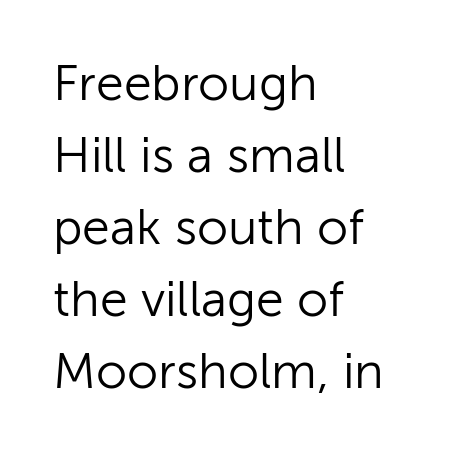
Any mark beneath the type? The region is blank. Heft: none added — not bold. No feet cap the strokes, marking this as sans-serif type. Does the leading feel generous? No, just average. The compositor pushed each line to the left boundary. You could call the tracking neutral — neither tight nor loose.
